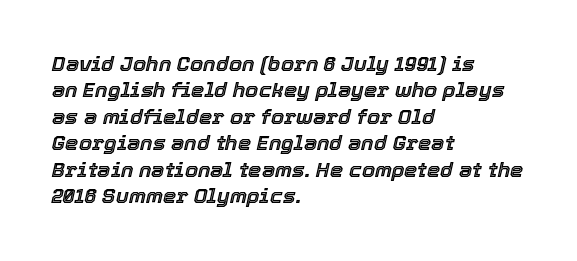
{"italic": "yes", "lean": "right", "slant_degrees": 12, "underline": "no", "align": "left", "line_spacing": "normal", "line_spacing_ratio": 1.26, "letter_spacing": "normal", "letter_spacing_em": 0.0, "glyph_px": 21}
